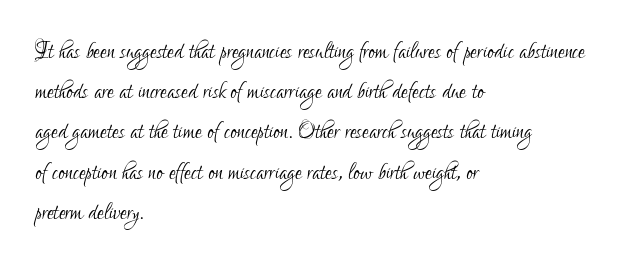
Q: Is the text bold? A: No.
Q: Is the text italic (slanted)? A: Yes.
Q: Is the typeface a serif or a sans-serif typeface? A: Sans-serif.
Q: Is the text underlined? A: No.
Q: How is the paragraph aligned? A: Left-aligned.
Q: Is the spacing between letters normal or unusually wide? A: Normal.
Q: Is the spacing between lines tight, normal or loose? A: Normal.
Q: Width (condensed, normal, or wide)? A: Condensed.
Q: Stroke contrast? A: Low.
Q: x-height? A: Small.
Q: Monospaced? A: No.
